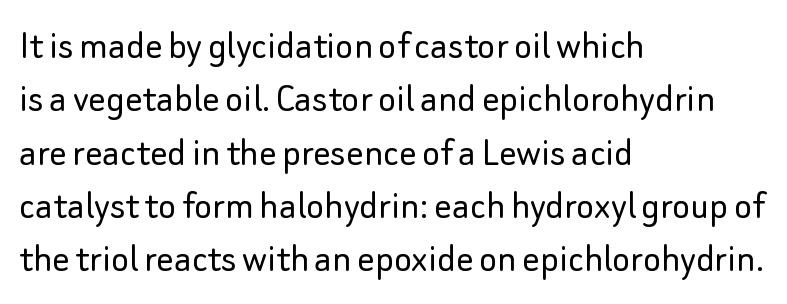
Q: Is the text bold? A: No.
Q: Is the text italic (slanted)? A: No, it is upright.
Q: Is the typeface a serif or a sans-serif typeface? A: Sans-serif.
Q: Is the text underlined? A: No.
Q: How is the paragraph aligned? A: Left-aligned.
Q: Is the spacing between letters normal or unusually wide? A: Normal.
Q: Width (condensed, normal, or wide)? A: Normal.
Q: Stroke contrast? A: Low.
Q: x-height? A: Small.
Q: Monospaced? A: No.
